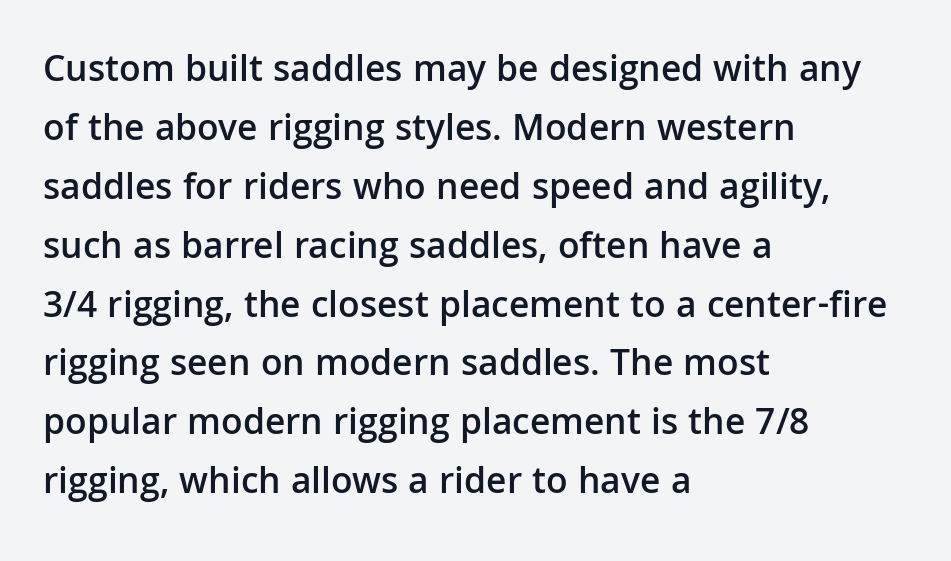
Is this a fixed-width face? No — the glyphs have proportional, varying widths. The baseline area is clear. The compositor pushed each line to the left boundary. Quick note: interline space is typical. In terms of letterform style, serifs are entirely absent. The lettering holds an erect, upright posture throughout.
